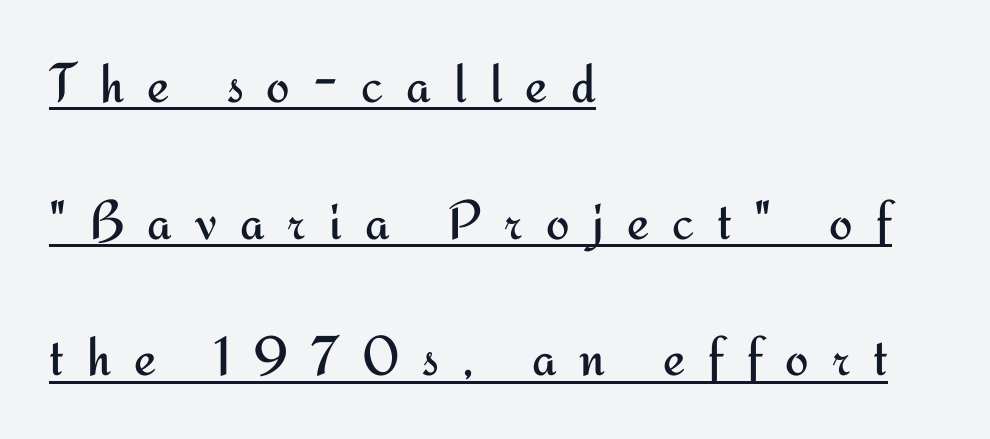
{"serif": "no", "italic": "no", "bold": "no", "weight": "regular", "width": "normal", "stroke_contrast": "medium", "x_height": "small", "monospaced": "no", "underline": "yes", "align": "left", "line_spacing": "loose", "line_spacing_ratio": 2.44, "letter_spacing": "wide", "letter_spacing_em": 0.41, "glyph_px": 56}
